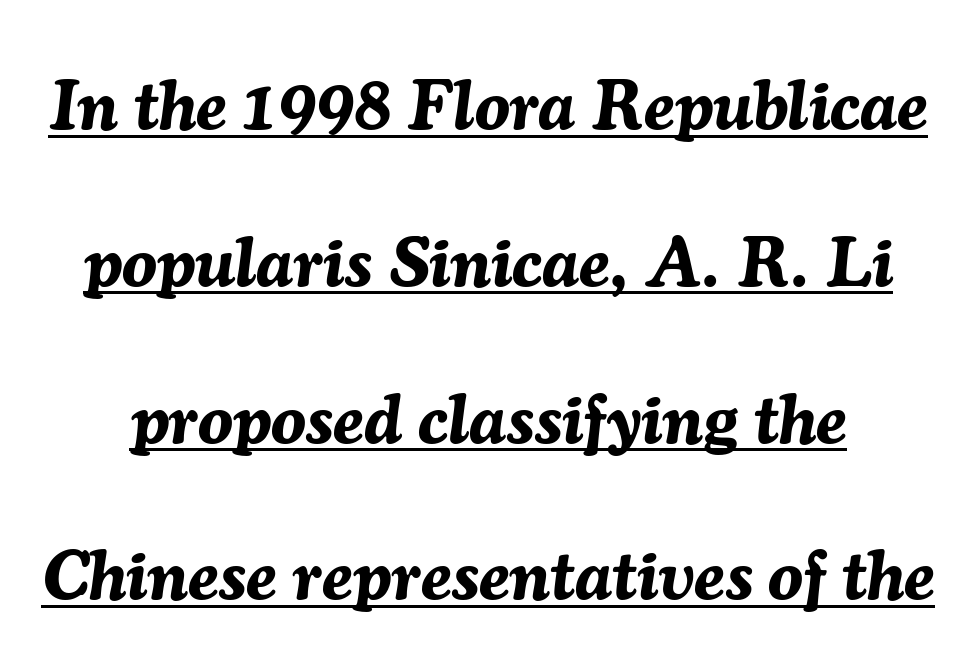
{"italic": "yes", "lean": "right", "slant_degrees": 7, "bold": "yes", "weight": "bold", "width": "normal", "stroke_contrast": "medium", "x_height": "medium", "monospaced": "no", "underline": "yes", "line_spacing": "loose", "line_spacing_ratio": 2.24, "letter_spacing": "normal", "letter_spacing_em": 0.0, "glyph_px": 70}
